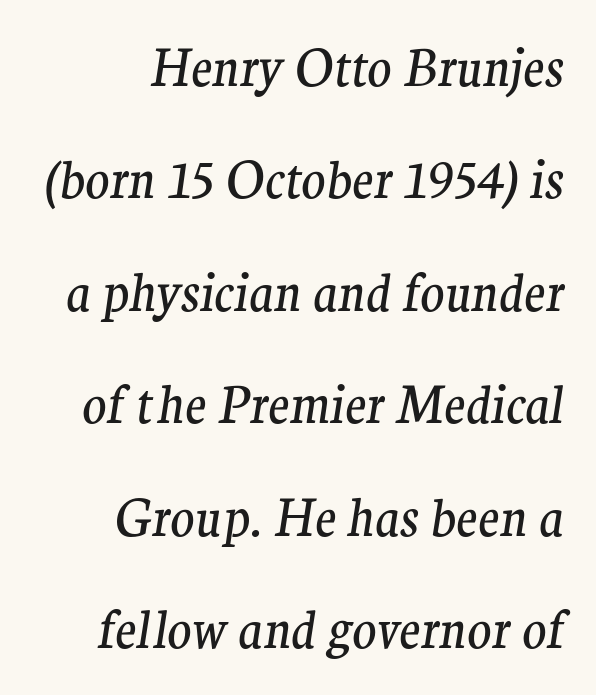
Q: Is the text bold? A: No.
Q: Is the text italic (slanted)? A: Yes, it leans right by about 9 degrees.
Q: Is the typeface a serif or a sans-serif typeface? A: Serif.
Q: Is the text underlined? A: No.
Q: Is the spacing between letters normal or unusually wide? A: Normal.
Q: Is the spacing between lines tight, normal or loose? A: Loose.
Q: Width (condensed, normal, or wide)? A: Normal.
Q: Stroke contrast? A: Medium.
Q: x-height? A: Medium.
Q: Monospaced? A: No.
